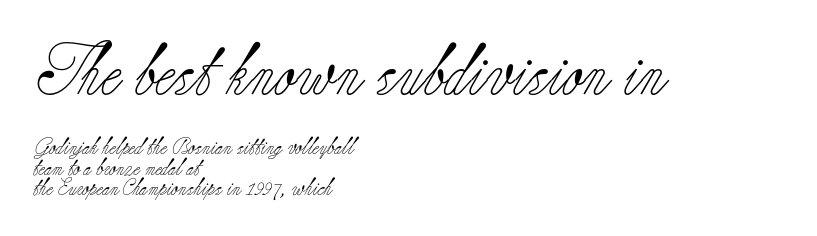
{"serif": "yes", "bold": "no", "weight": "light", "width": "normal", "stroke_contrast": "low", "x_height": "small", "monospaced": "no", "underline": "no", "align": "left", "line_spacing_ratio": 1.19, "letter_spacing": "normal", "letter_spacing_em": 0.0, "larger_block": "first", "size_ratio": 3.0, "glyph_px": 51}
